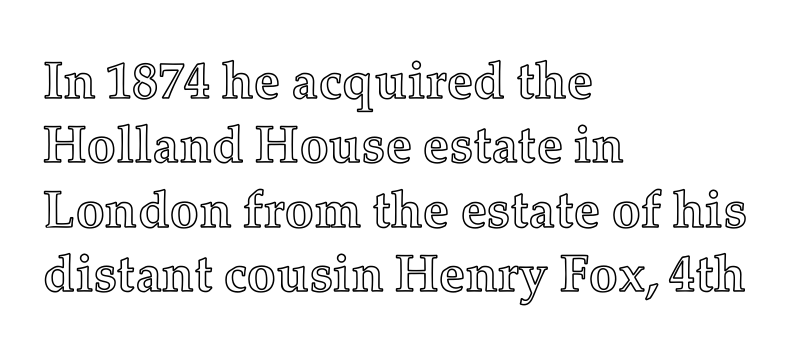
{"italic": "no", "width": "normal", "x_height": "medium", "monospaced": "no", "underline": "no", "align": "left", "line_spacing_ratio": 1.24, "letter_spacing": "normal", "letter_spacing_em": 0.0, "glyph_px": 52}
